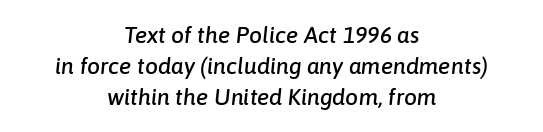
Q: Is the text italic (slanted)? A: Yes, it leans right by about 6 degrees.
Q: Is the text underlined? A: No.
Q: How is the paragraph aligned? A: Centered.
Q: Is the spacing between letters normal or unusually wide? A: Normal.
Q: Is the spacing between lines tight, normal or loose? A: Normal.
